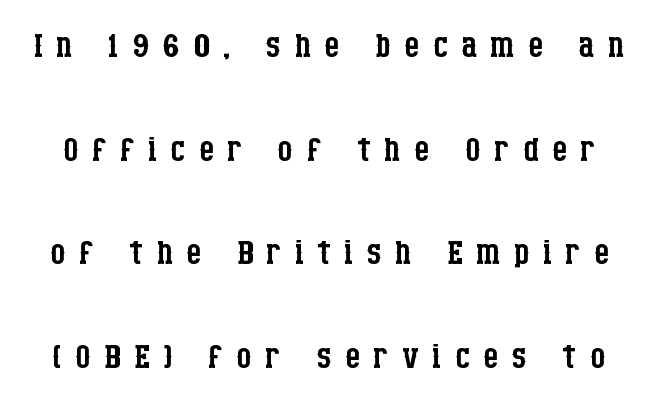
{"serif": "yes", "italic": "no", "bold": "no", "weight": "regular", "width": "condensed", "stroke_contrast": "low", "x_height": "large", "monospaced": "no", "underline": "no", "line_spacing": "loose", "line_spacing_ratio": 2.16, "letter_spacing": "wide", "letter_spacing_em": 0.28, "glyph_px": 48}
